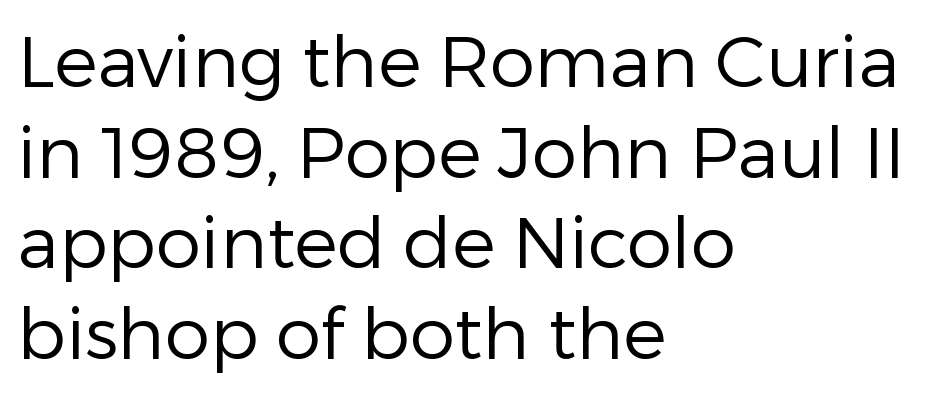
{"serif": "no", "italic": "no", "bold": "no", "weight": "regular", "width": "normal", "stroke_contrast": "low", "x_height": "medium", "monospaced": "no", "underline": "no", "align": "left", "line_spacing": "normal", "line_spacing_ratio": 1.26, "letter_spacing": "normal", "letter_spacing_em": 0.0, "glyph_px": 72}
